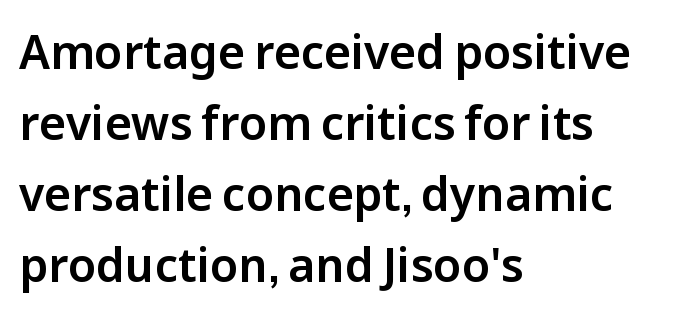
Does the lettering tilt? It doesn't — this is upright. Reading down the column, the eye jumps a familiar distance to each next line. Underlining? Definitely not there. This rendering leaves character spacing at its baseline value. Each letter keeps its own natural width here, so spacing adapts to shape. Visually the block forms a straight wall on the left and a jagged coastline on the right.
